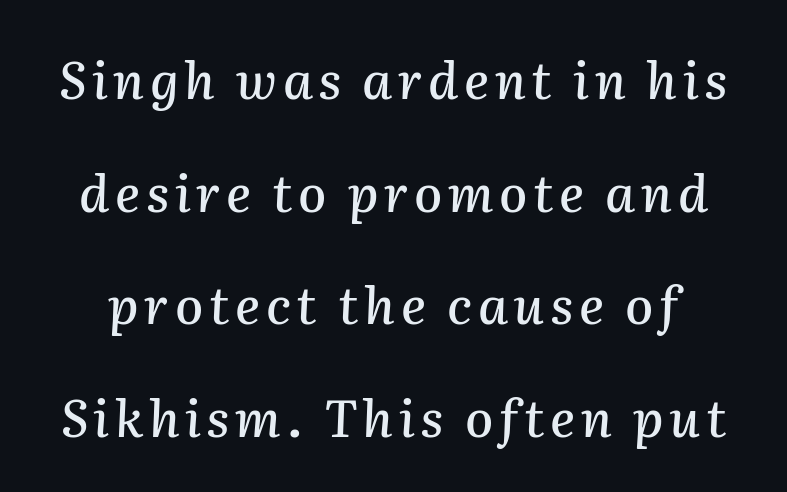
{"italic": "yes", "lean": "right", "slant_degrees": 2, "width": "normal", "stroke_contrast": "medium", "x_height": "medium", "monospaced": "no", "underline": "no", "line_spacing": "loose", "line_spacing_ratio": 2.21, "glyph_px": 51}
